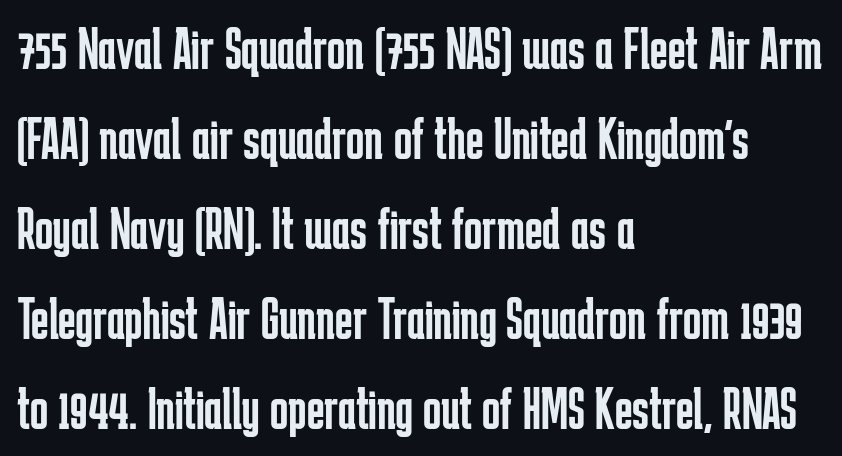
Q: Is the text bold? A: No.
Q: Is the text italic (slanted)? A: No, it is upright.
Q: Is the typeface a serif or a sans-serif typeface? A: Sans-serif.
Q: Is the text underlined? A: No.
Q: How is the paragraph aligned? A: Left-aligned.
Q: Is the spacing between letters normal or unusually wide? A: Normal.
Q: Is the spacing between lines tight, normal or loose? A: Normal.
Q: Width (condensed, normal, or wide)? A: Condensed.
Q: Stroke contrast? A: Low.
Q: x-height? A: Medium.
Q: Monospaced? A: No.
